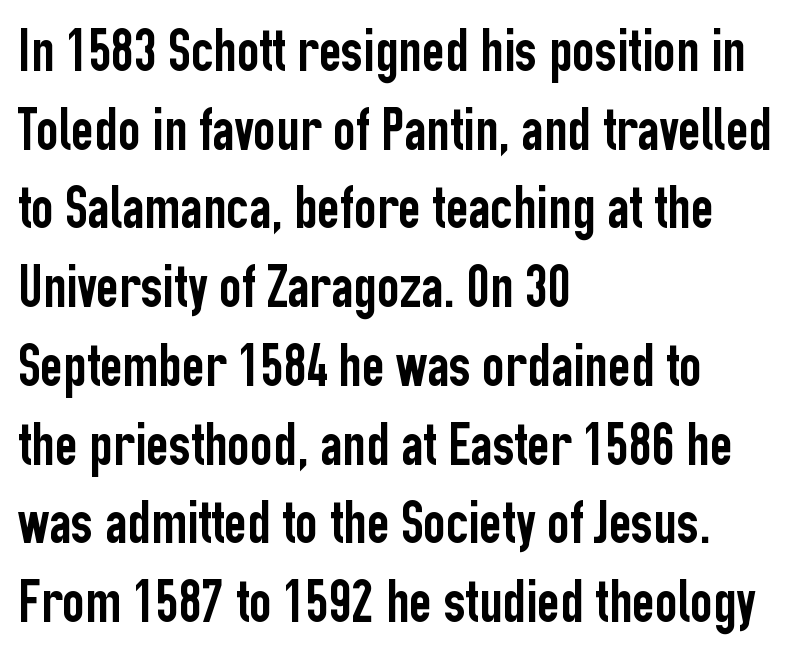
The image shows 62 px condensed sans-serif type, upright; set left-aligned, normal line spacing (1.27x), normal letter spacing, not underlined; low stroke contrast and a medium x-height.
